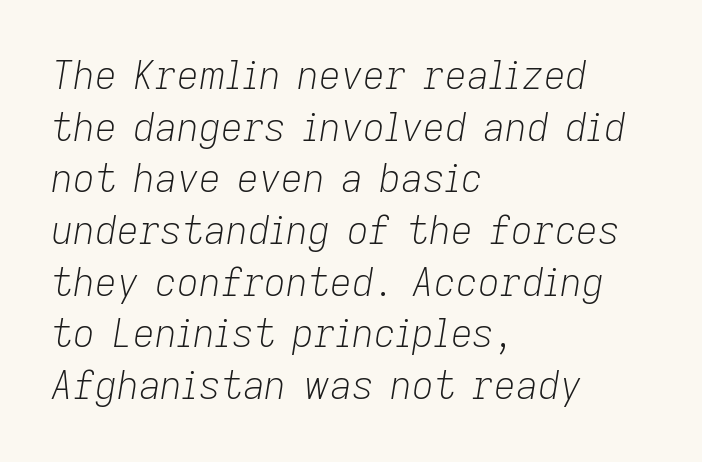
Q: Is the text bold? A: No.
Q: Is the text italic (slanted)? A: Yes, it leans right by about 9 degrees.
Q: Is the text underlined? A: No.
Q: How is the paragraph aligned? A: Left-aligned.
Q: Is the spacing between letters normal or unusually wide? A: Normal.
Q: Is the spacing between lines tight, normal or loose? A: Normal.
Q: Width (condensed, normal, or wide)? A: Normal.
Q: Stroke contrast? A: Low.
Q: x-height? A: Medium.
Q: Monospaced? A: No.
